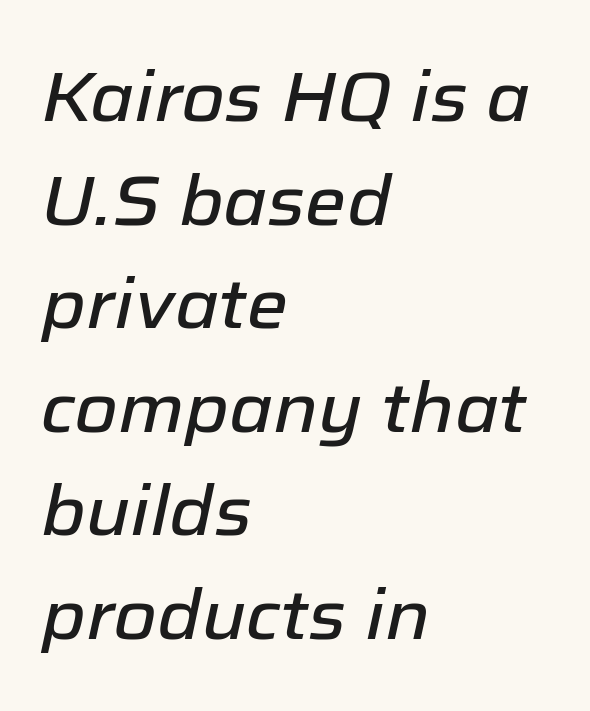
Q: Is the text italic (slanted)? A: Yes, it leans right by about 12 degrees.
Q: Is the text underlined? A: No.
Q: How is the paragraph aligned? A: Left-aligned.
Q: Is the spacing between letters normal or unusually wide? A: Normal.
Q: Is the spacing between lines tight, normal or loose? A: Normal.
Q: Width (condensed, normal, or wide)? A: Normal.
Q: Stroke contrast? A: Low.
Q: x-height? A: Medium.
Q: Monospaced? A: No.
